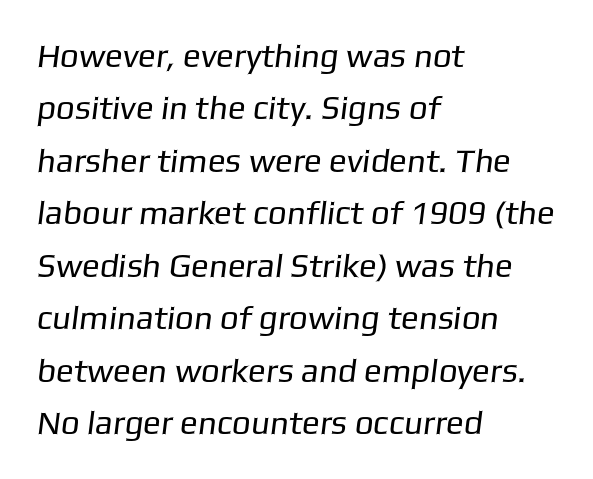
{"serif": "no", "bold": "no", "weight": "regular", "width": "normal", "stroke_contrast": "low", "x_height": "medium", "monospaced": "no", "underline": "no", "align": "left", "line_spacing": "normal", "line_spacing_ratio": 1.59, "letter_spacing": "normal", "letter_spacing_em": 0.0, "glyph_px": 33}
